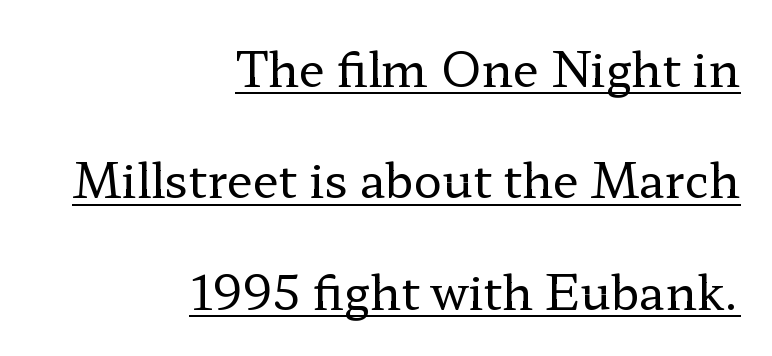
A typographer would call this underscored text. Note the varied advance widths — an 'i' is clearly narrower than an 'm'. Does the lettering tilt? It doesn't — this is upright. Each new line begins a long way beneath the previous one. The font family rendered here belongs to the serif group. The paragraph has a hard right edge and a soft left edge.
